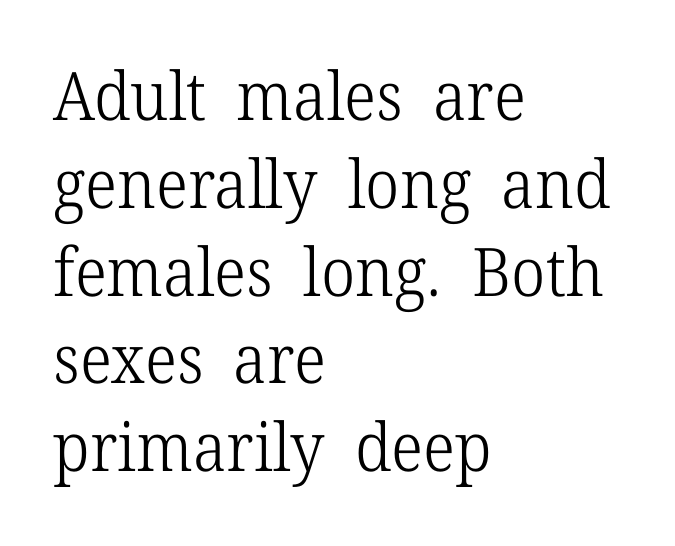
The image shows 67 px light serif type, upright; set left-aligned, normal line spacing (1.31x), normal letter spacing, not underlined; low stroke contrast and a medium x-height.
